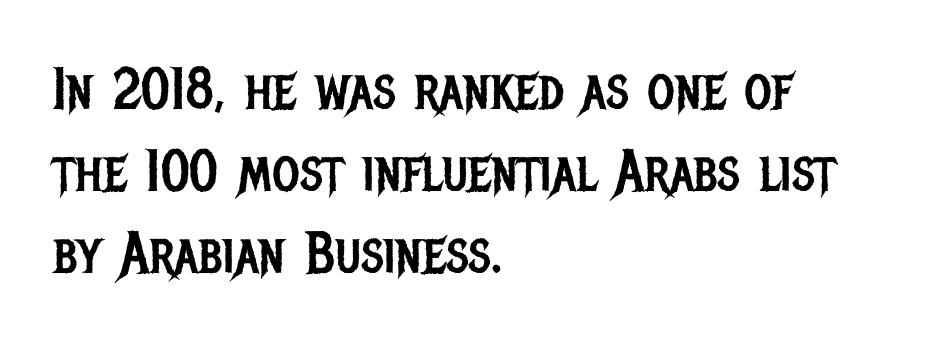
Observe the ordinary spacing: letters are neighbours, not strangers. The passage shown is not bold in any degree. Rule under the text: the space is simply empty. No italicization has been applied; the sample stays upright. All the whitespace from short lines collects on the right.
